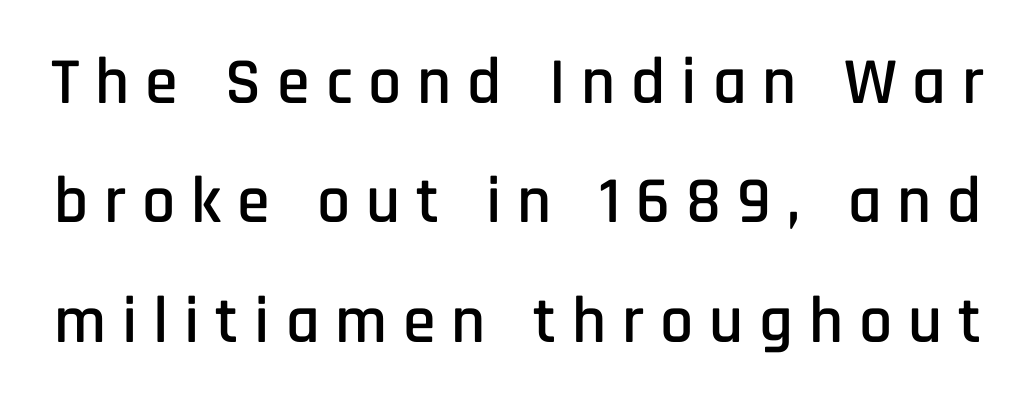
Q: Is the text italic (slanted)? A: No, it is upright.
Q: Is the typeface a serif or a sans-serif typeface? A: Sans-serif.
Q: Is the text underlined? A: No.
Q: Is the spacing between letters normal or unusually wide? A: Unusually wide.
Q: Width (condensed, normal, or wide)? A: Condensed.
Q: Stroke contrast? A: Low.
Q: x-height? A: Large.
Q: Monospaced? A: No.
